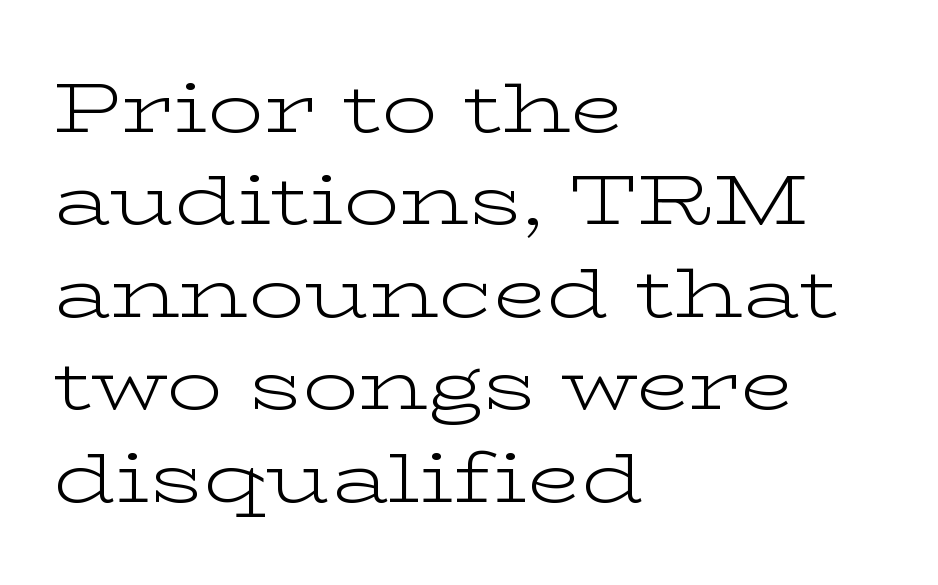
{"serif": "yes", "italic": "no", "bold": "no", "weight": "light", "width": "wide", "stroke_contrast": "low", "x_height": "medium", "monospaced": "no", "underline": "no", "align": "left", "line_spacing": "normal", "line_spacing_ratio": 1.32, "letter_spacing": "normal", "letter_spacing_em": 0.0, "glyph_px": 70}
